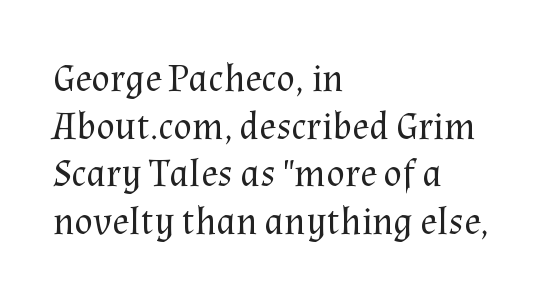
The image shows 39 px regular-weight type, upright; set left-aligned, line spacing 1.22x, normal letter spacing, not underlined; medium stroke contrast and a medium x-height.
